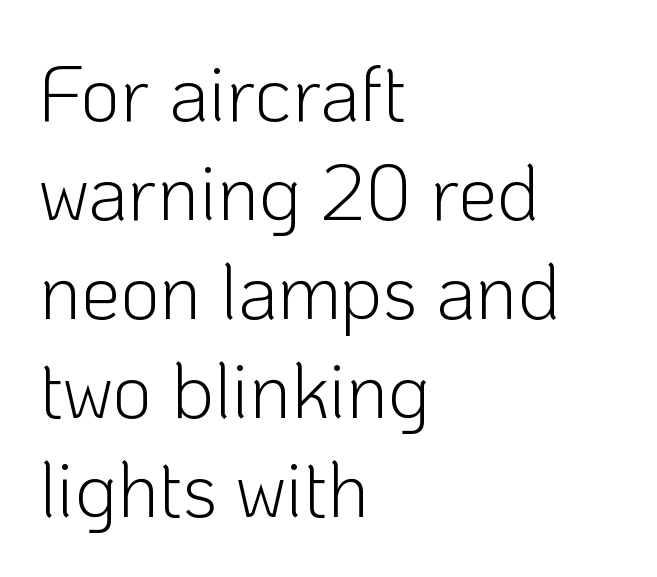
The image shows 78 px light sans-serif type, upright; set left-aligned, normal line spacing (1.27x), normal letter spacing, not underlined; low stroke contrast and a medium x-height.
